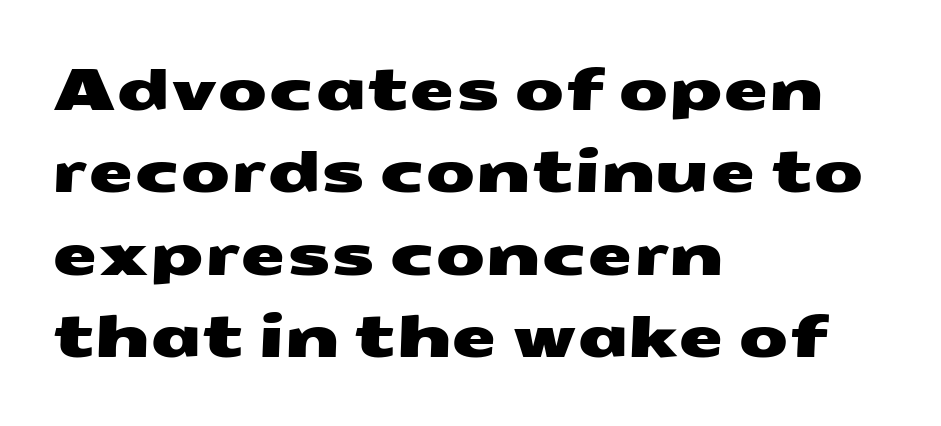
{"serif": "no", "width": "wide", "stroke_contrast": "medium", "x_height": "medium", "monospaced": "no", "underline": "no", "align": "left", "line_spacing": "normal", "line_spacing_ratio": 1.42, "letter_spacing": "normal", "letter_spacing_em": 0.0, "glyph_px": 58}
